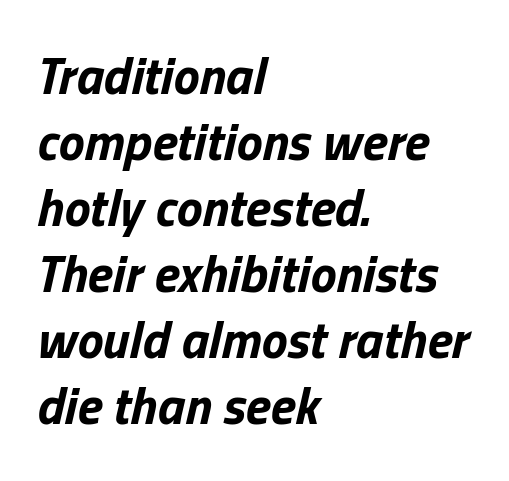
Rule under the text: the space is simply empty. The rows are spaced the way most documents space them. Proportional: the letters do not fall into vertical columns. Compared with typical body copy, the letter spacing here is the same. On the weight axis this lands at bold, roughly 700. Typeset ragged right — the left edge is the straight one.
